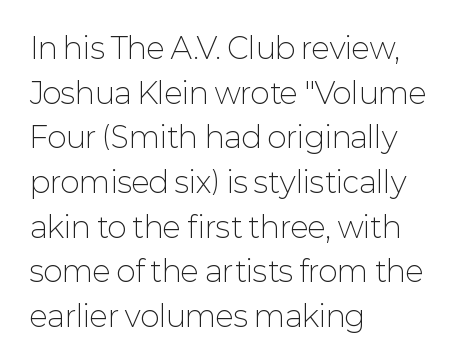
Q: Is the text bold? A: No.
Q: Is the text italic (slanted)? A: No, it is upright.
Q: Is the typeface a serif or a sans-serif typeface? A: Sans-serif.
Q: Is the text underlined? A: No.
Q: How is the paragraph aligned? A: Left-aligned.
Q: Is the spacing between letters normal or unusually wide? A: Normal.
Q: Is the spacing between lines tight, normal or loose? A: Normal.
Q: Width (condensed, normal, or wide)? A: Normal.
Q: Stroke contrast? A: Low.
Q: x-height? A: Medium.
Q: Monospaced? A: No.
